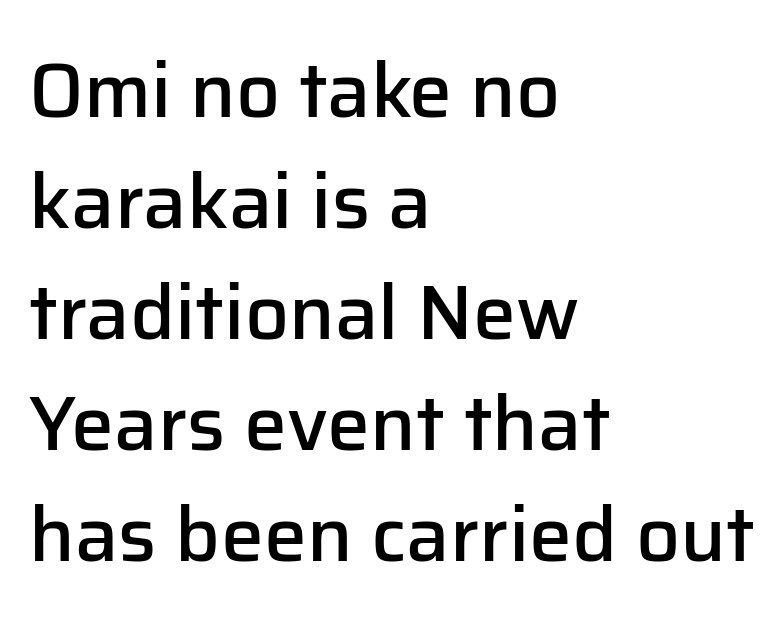
{"serif": "no", "italic": "no", "bold": "semi", "weight": "semibold", "width": "normal", "stroke_contrast": "low", "x_height": "medium", "monospaced": "no", "underline": "no", "align": "left", "line_spacing": "normal", "line_spacing_ratio": 1.44, "letter_spacing": "normal", "letter_spacing_em": 0.0, "glyph_px": 77}
